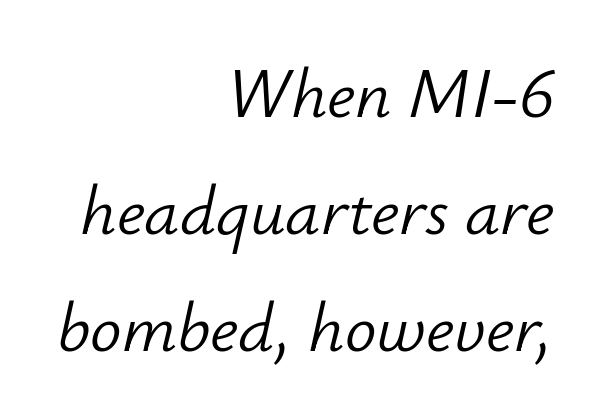
The image shows 70 px light type, italic (leaning right); set right-aligned, normal line spacing (1.67x), normal letter spacing, not underlined; low stroke contrast and a small x-height.
